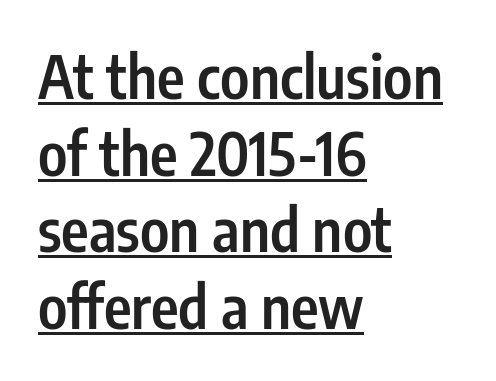
The image shows 59 px semibold, condensed sans-serif type, upright; set left-aligned, normal line spacing (1.3x), normal letter spacing, underlined; low stroke contrast and a medium x-height.
